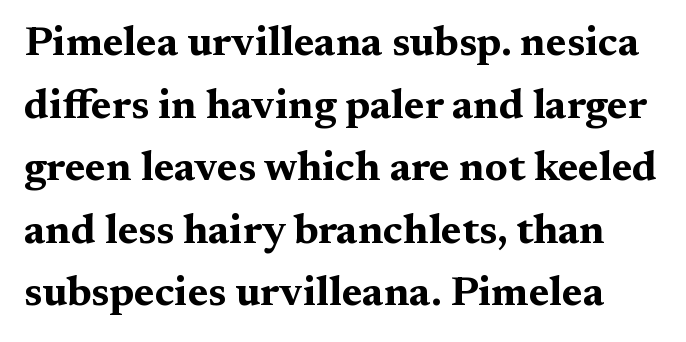
Serifs: yes, visible at the terminals of the letterforms. There is no visible air inserted between adjacent glyphs. This rendering features lettering with no underline. The passage shown stacks its lines at a standard gap.
